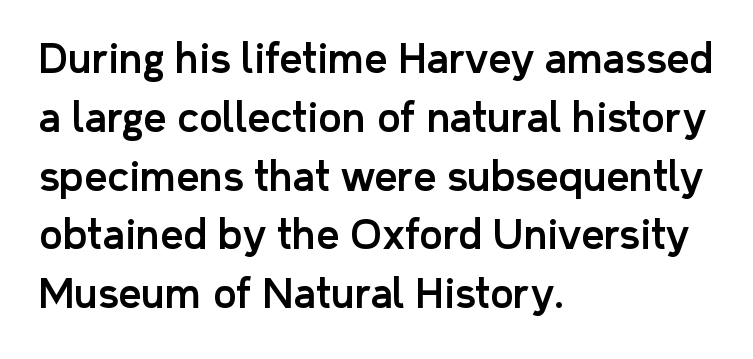
Q: Is the text italic (slanted)? A: No, it is upright.
Q: Is the typeface a serif or a sans-serif typeface? A: Sans-serif.
Q: Is the text underlined? A: No.
Q: How is the paragraph aligned? A: Left-aligned.
Q: Is the spacing between letters normal or unusually wide? A: Normal.
Q: Is the spacing between lines tight, normal or loose? A: Normal.
Q: Width (condensed, normal, or wide)? A: Normal.
Q: Stroke contrast? A: Low.
Q: x-height? A: Medium.
Q: Monospaced? A: No.
